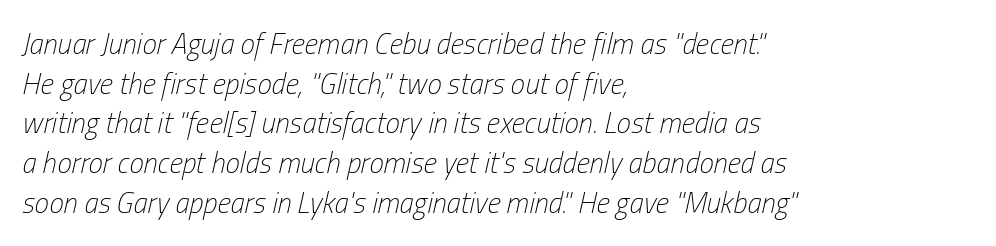
Q: Is the text bold? A: No.
Q: Is the text italic (slanted)? A: Yes, it leans right by about 13 degrees.
Q: Is the text underlined? A: No.
Q: How is the paragraph aligned? A: Left-aligned.
Q: Is the spacing between letters normal or unusually wide? A: Normal.
Q: Is the spacing between lines tight, normal or loose? A: Normal.
Q: Width (condensed, normal, or wide)? A: Condensed.
Q: Stroke contrast? A: Low.
Q: x-height? A: Medium.
Q: Monospaced? A: No.
